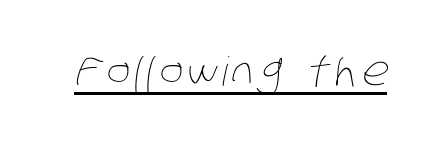
Q: Is the text bold? A: No.
Q: Is the text underlined? A: Yes.
Q: Width (condensed, normal, or wide)? A: Condensed.
Q: Stroke contrast? A: Low.
Q: x-height? A: Large.
Q: Monospaced? A: No.
